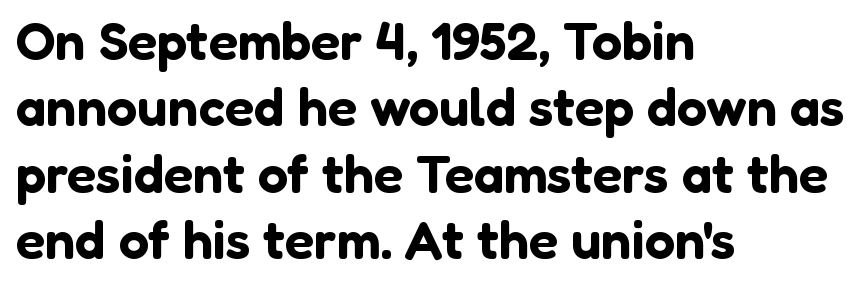
Q: Is the text italic (slanted)? A: No, it is upright.
Q: Is the typeface a serif or a sans-serif typeface? A: Sans-serif.
Q: Is the text underlined? A: No.
Q: How is the paragraph aligned? A: Left-aligned.
Q: Is the spacing between letters normal or unusually wide? A: Normal.
Q: Width (condensed, normal, or wide)? A: Normal.
Q: Stroke contrast? A: Low.
Q: x-height? A: Medium.
Q: Monospaced? A: No.
